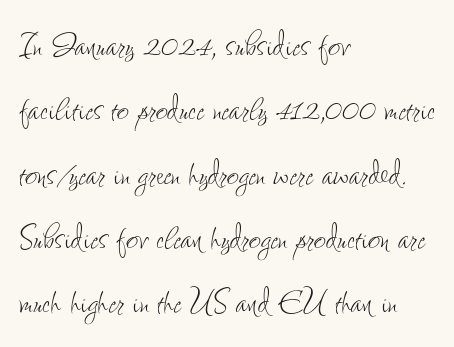
The face used here is proportionally spaced, like ordinary book or web type. Plain, unruled lines of type. Horizontally, the lines are justified to the leading edge only.
